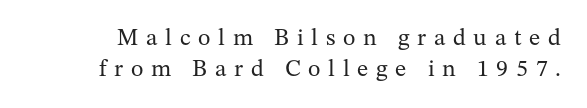
Rule under the text: the space is simply empty. Does extra space separate the letters? Yes, quite a lot of it. Designer's note — italics off, roman on. The face looks like a standard text weight, possibly lighter.
